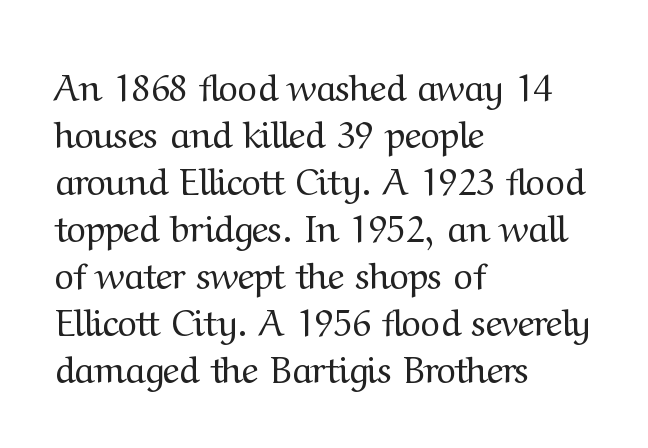
Tracking here is standard; glyphs follow each other at the usual distance. Compared with a centered layout, this one pins lines to the left instead. Spacing verdict: proportional, widths tailored to each character. Heaviness? Minimal to ordinary, like unemphasized prose.
